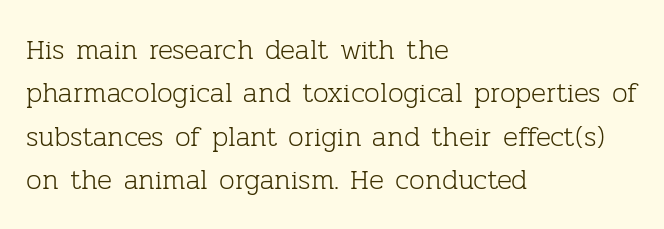
Q: Is the text bold? A: No.
Q: Is the text italic (slanted)? A: No, it is upright.
Q: Is the typeface a serif or a sans-serif typeface? A: Serif.
Q: Is the text underlined? A: No.
Q: How is the paragraph aligned? A: Left-aligned.
Q: Is the spacing between letters normal or unusually wide? A: Normal.
Q: Is the spacing between lines tight, normal or loose? A: Normal.
Q: Width (condensed, normal, or wide)? A: Normal.
Q: Stroke contrast? A: Low.
Q: x-height? A: Medium.
Q: Monospaced? A: No.
